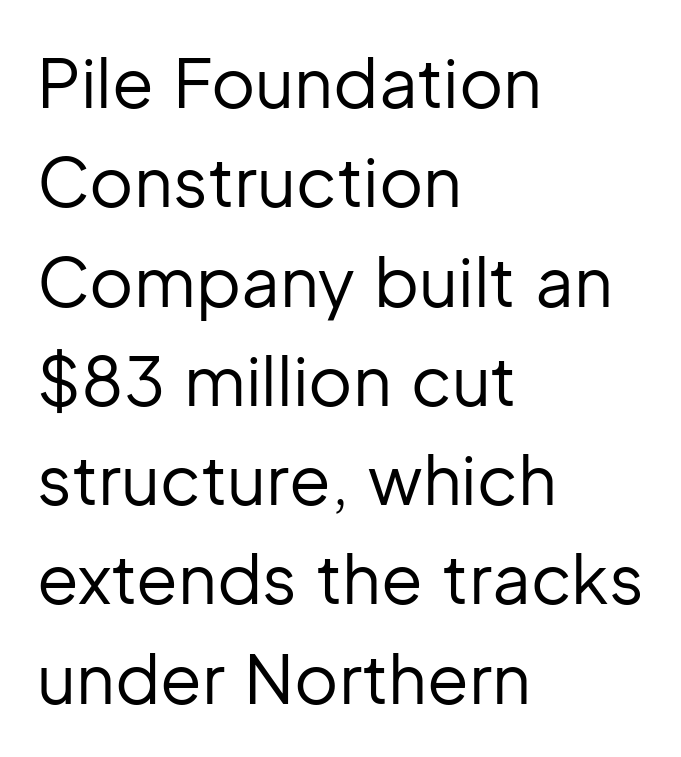
Is the block centered? No — it sits flush against the left margin. A typesetter would call this proportional, since set widths differ per character. Horizontal bands of white between lines are of average thickness. Stem width sits at or under what a default text font uses.
